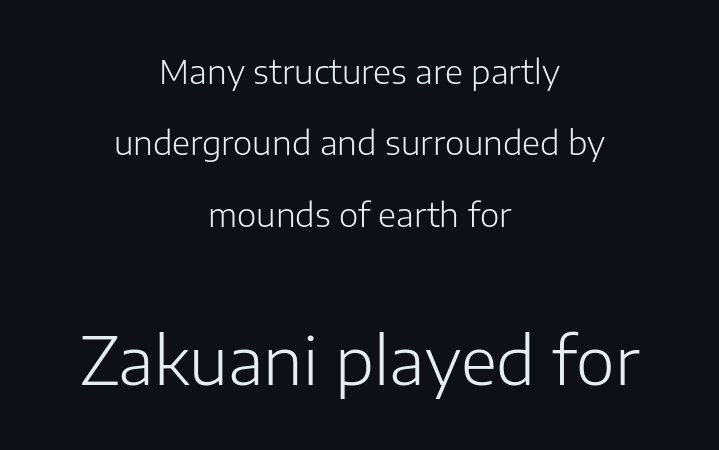
This sample uses an upright cut, with every glyph sitting square on the baseline. In terms of letterform style, serifs are entirely absent. The passage shown has conventional tracking throughout. Underlining? Definitely not there. Quick note: interline space is abundant.
